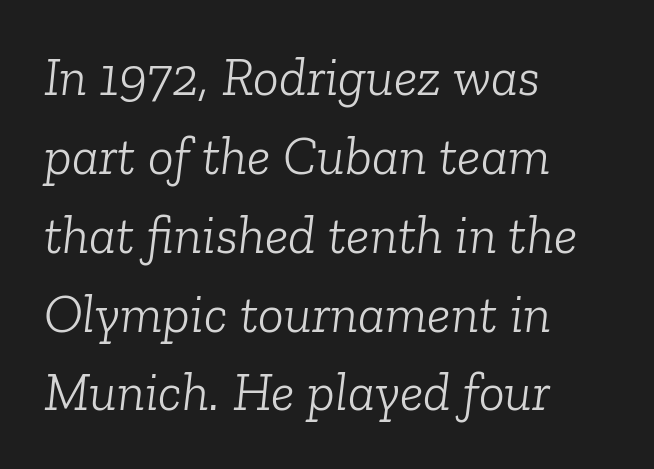
The image shows 54 px light serif type, italic (leaning right); set left-aligned, normal line spacing (1.46x), normal letter spacing, not underlined; low stroke contrast and a medium x-height.
